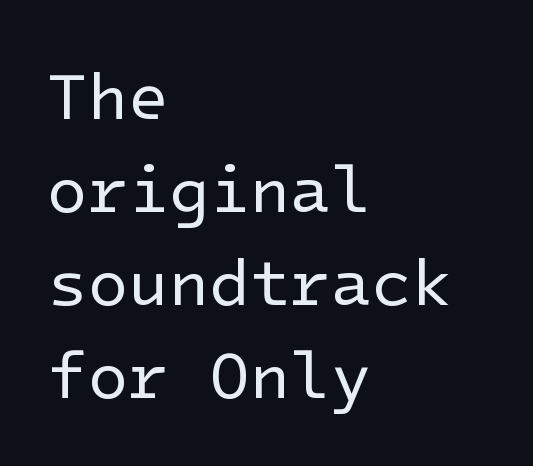
Q: Is the text bold? A: No.
Q: Is the text italic (slanted)? A: No, it is upright.
Q: Is the typeface a serif or a sans-serif typeface? A: Sans-serif.
Q: Is the text underlined? A: No.
Q: How is the paragraph aligned? A: Left-aligned.
Q: Is the spacing between letters normal or unusually wide? A: Normal.
Q: Is the spacing between lines tight, normal or loose? A: Normal.
Q: Width (condensed, normal, or wide)? A: Normal.
Q: Stroke contrast? A: Low.
Q: x-height? A: Medium.
